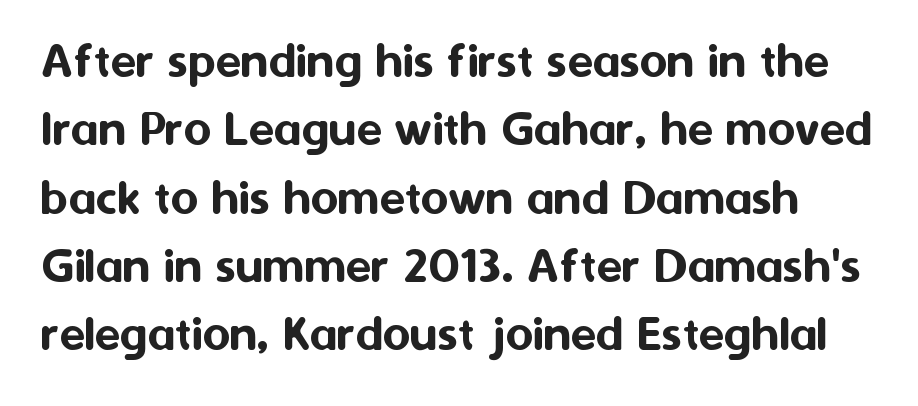
{"serif": "no", "italic": "no", "width": "normal", "stroke_contrast": "medium", "x_height": "medium", "monospaced": "no", "underline": "no", "line_spacing": "normal", "line_spacing_ratio": 1.29, "letter_spacing": "normal", "letter_spacing_em": 0.0, "glyph_px": 53}
